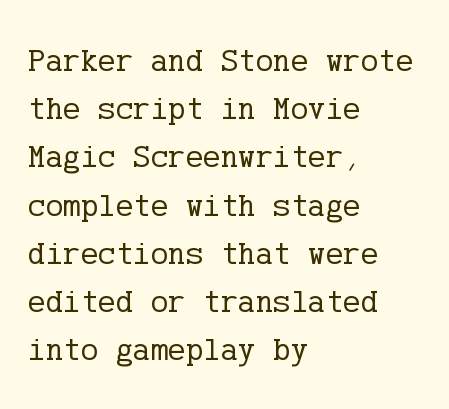
You could call the tracking neutral — neither tight nor loose. This rendering uses left alignment, leaving the right contour irregular. The text was rendered using a seriffed face with decorative stroke endings. Does the lettering tilt? It doesn't — this is upright. Honestly, the row spacing looks completely unremarkable. The passage shown is not underscored anywhere.
